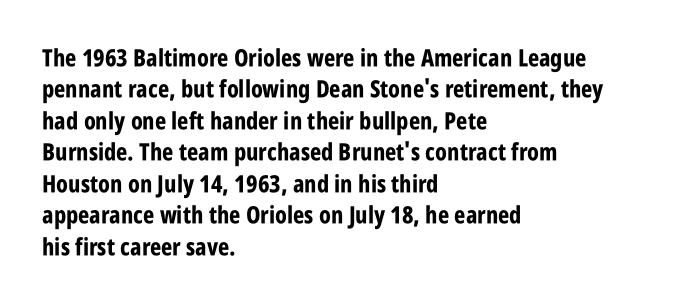
The image shows 24 px bold type, upright; set left-aligned, normal line spacing (1.31x), normal letter spacing, not underlined.
